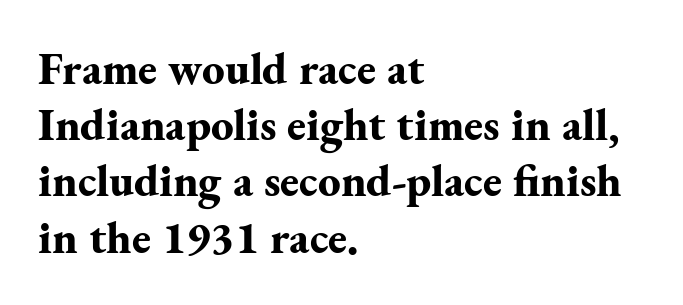
In terms of letterspacing, this is plain default setting. What's the leading like? Ordinary, nothing unusual. This is roman type, the default non-slanted kind. These words are printed bold, with thick strokes throughout. Horizontally, the lines are justified to the leading edge only. Unlike a clean sans, this face finishes its strokes with serifs.
